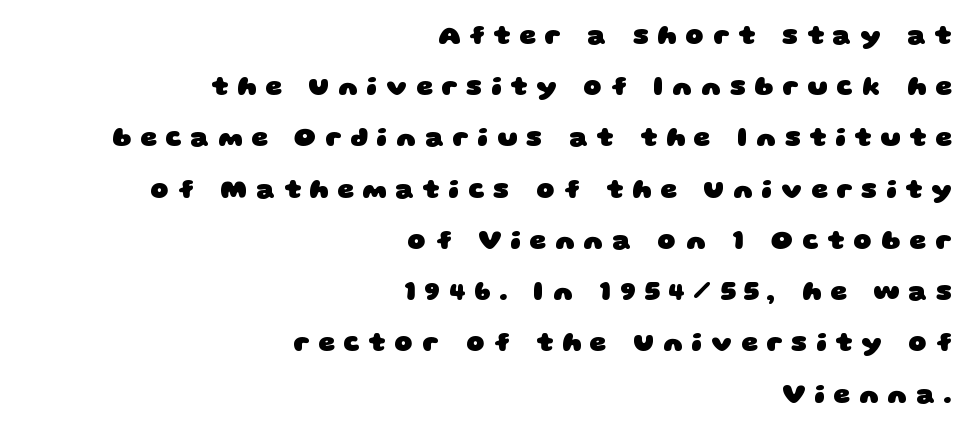
Q: Is the text bold? A: Yes.
Q: Is the text underlined? A: No.
Q: How is the paragraph aligned? A: Right-aligned.
Q: Is the spacing between letters normal or unusually wide? A: Unusually wide.
Q: Is the spacing between lines tight, normal or loose? A: Loose.
